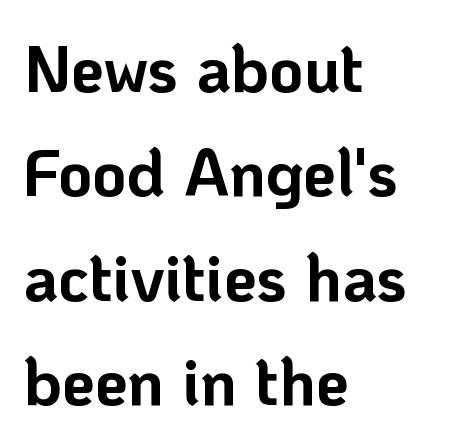
{"serif": "no", "italic": "no", "bold": "yes", "weight": "bold", "width": "normal", "stroke_contrast": "low", "x_height": "medium", "monospaced": "no", "underline": "no", "align": "left", "line_spacing": "normal", "line_spacing_ratio": 1.58, "letter_spacing": "normal", "letter_spacing_em": 0.0, "glyph_px": 66}
